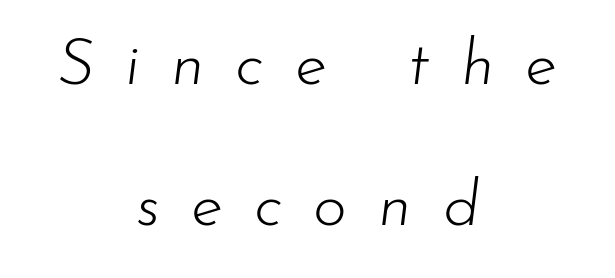
Q: Is the text bold? A: No.
Q: Is the text italic (slanted)? A: Yes, it leans right by about 7 degrees.
Q: Is the text underlined? A: No.
Q: How is the paragraph aligned? A: Centered.
Q: Is the spacing between letters normal or unusually wide? A: Unusually wide.
Q: Is the spacing between lines tight, normal or loose? A: Loose.
Q: Width (condensed, normal, or wide)? A: Normal.
Q: Stroke contrast? A: Low.
Q: x-height? A: Small.
Q: Monospaced? A: No.
